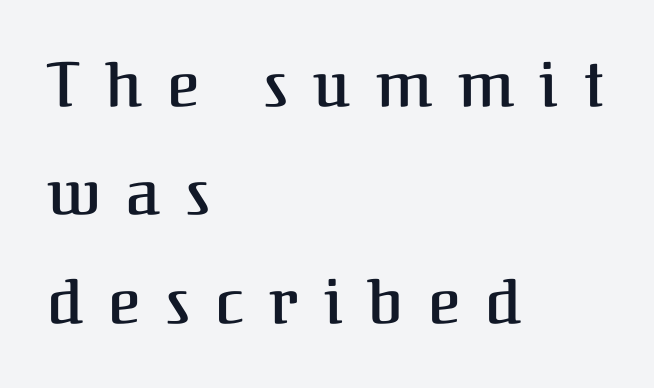
This sample uses a serif face. Is this a fixed-width face? No — the glyphs have proportional, varying widths. Alignment: flush left. Ordinary non-slanted type is in use. The passage shown is semibold, sitting just below true bold.
